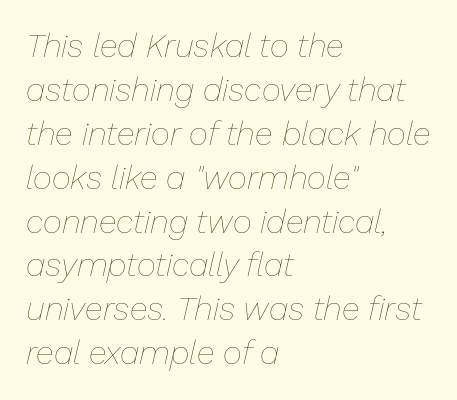
{"italic": "yes", "lean": "right", "slant_degrees": 13, "bold": "no", "weight": "thin", "width": "normal", "stroke_contrast": "low", "x_height": "medium", "monospaced": "no", "underline": "no", "align": "left", "line_spacing": "normal", "line_spacing_ratio": 1.33, "letter_spacing": "normal", "letter_spacing_em": 0.0, "glyph_px": 33}
